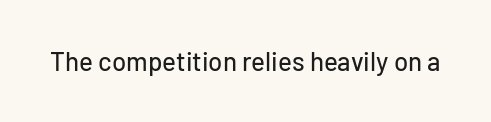
The image shows 26 px text type, upright; set normal letter spacing, not underlined.
